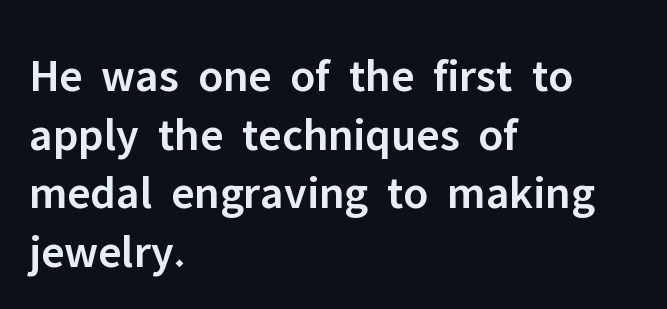
{"serif": "no", "italic": "no", "bold": "semi", "weight": "semibold", "width": "normal", "stroke_contrast": "low", "x_height": "medium", "monospaced": "no", "underline": "no", "align": "left", "line_spacing": "normal", "line_spacing_ratio": 1.25, "letter_spacing": "normal", "letter_spacing_em": 0.0, "glyph_px": 47}
